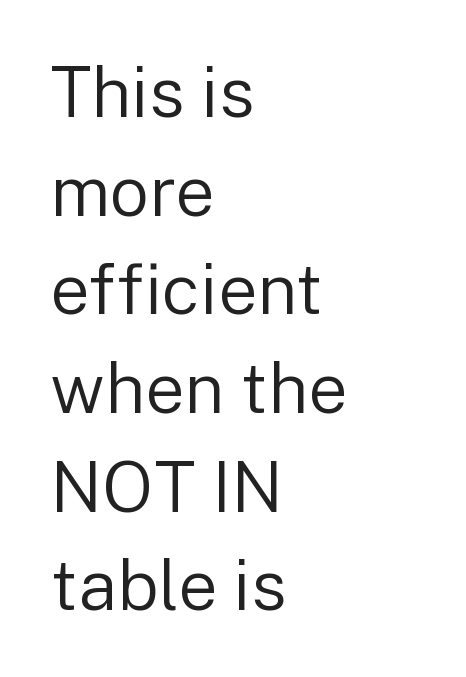
The image shows 70 px regular-weight sans-serif type, upright; set left-aligned, normal line spacing (1.41x), normal letter spacing, not underlined; low stroke contrast and a medium x-height.
